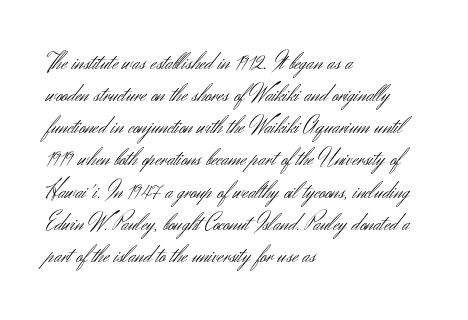
The strip under each line holds only bare page. You could call the tracking neutral — neither tight nor loose. Where is the straight margin? On the left. The weight tops out at a normal text grade.
